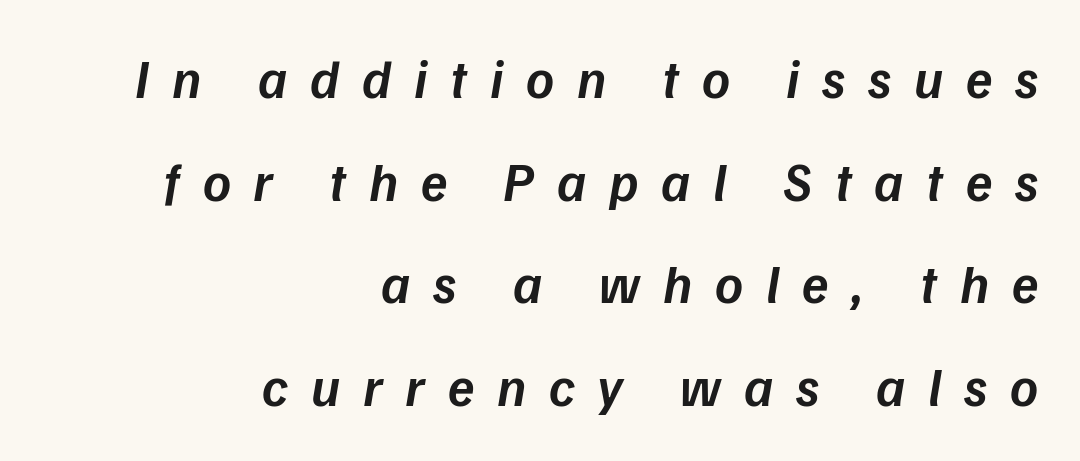
The horizontal fit of the characters is loose and conspicuously gappy. The axis of the letterforms is tilted away from vertical. Moderately thickened strokes mark this as semibold type. Which margin do the lines hug? The right one — the left edge is uneven.
